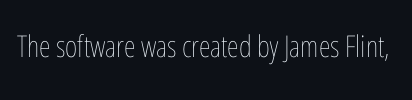
Q: Is the text bold? A: No.
Q: Is the text italic (slanted)? A: No, it is upright.
Q: Is the text underlined? A: No.
Q: Is the spacing between letters normal or unusually wide? A: Normal.
Q: Width (condensed, normal, or wide)? A: Condensed.
Q: Stroke contrast? A: Low.
Q: x-height? A: Medium.
Q: Monospaced? A: No.
